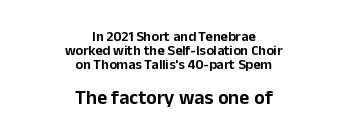
In this sample the second text group is rendered at the bigger scale. How are the letters spaced? Ordinarily, with no added tracking. The lines in this sample share a center point and differ in where they start and stop. Do the letters lean? They stand straight. Lines of text with bare space underneath. Is there much room between lines? No — they nearly touch.
